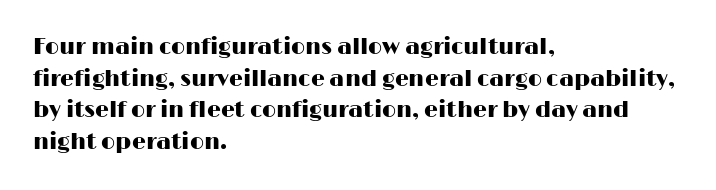
The image shows 22 px text type, upright; set left-aligned, normal line spacing (1.44x), normal letter spacing, not underlined.
